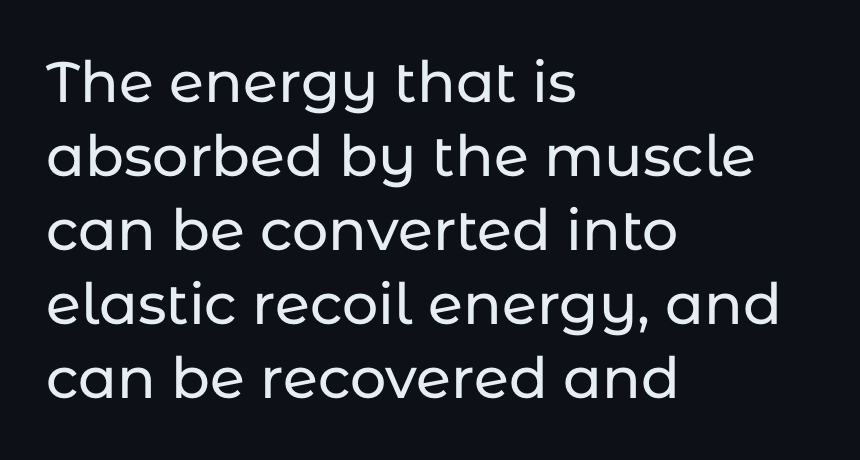
The image shows 57 px sans-serif type, upright; set left-aligned, normal line spacing (1.3x), normal letter spacing, not underlined; low stroke contrast and a medium x-height.
